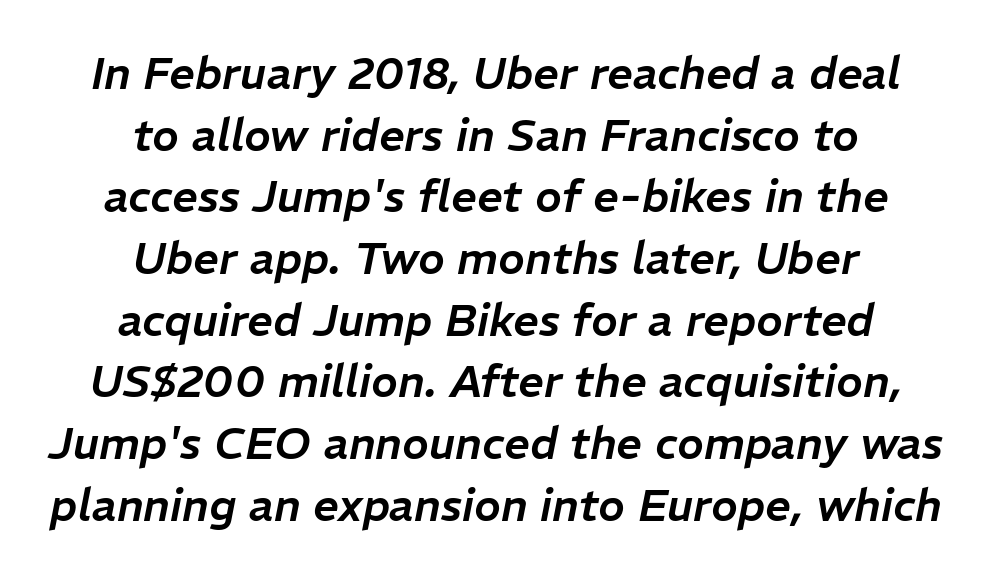
Check under the words: just untouched page. Quick note: italic. A typesetter would call this proportional, since set widths differ per character. Nobody touched the tracking dial on this one.
